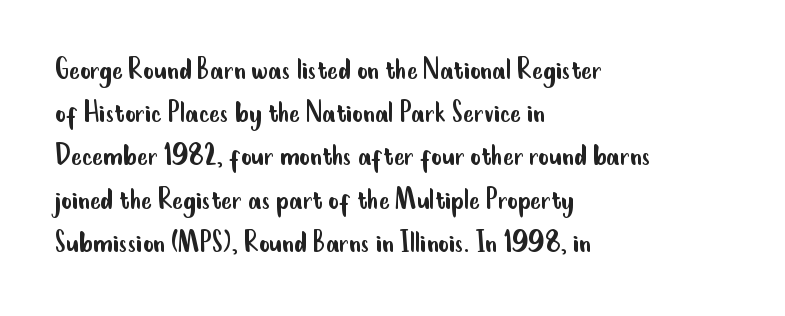
{"serif": "no", "italic": "no", "bold": "no", "weight": "regular", "width": "condensed", "stroke_contrast": "low", "x_height": "small", "monospaced": "no", "underline": "no", "align": "left", "line_spacing": "normal", "line_spacing_ratio": 1.35, "letter_spacing": "normal", "letter_spacing_em": 0.0, "glyph_px": 32}
